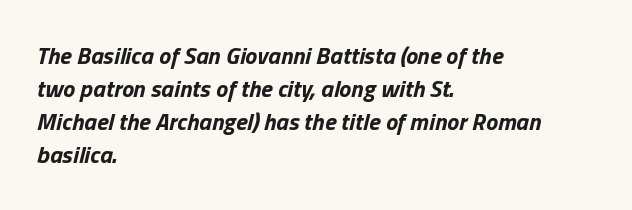
{"italic": "yes", "lean": "right", "slant_degrees": 13, "bold": "yes", "underline": "no", "align": "left", "line_spacing": "normal", "line_spacing_ratio": 1.38, "letter_spacing": "normal", "letter_spacing_em": 0.0, "glyph_px": 24}
